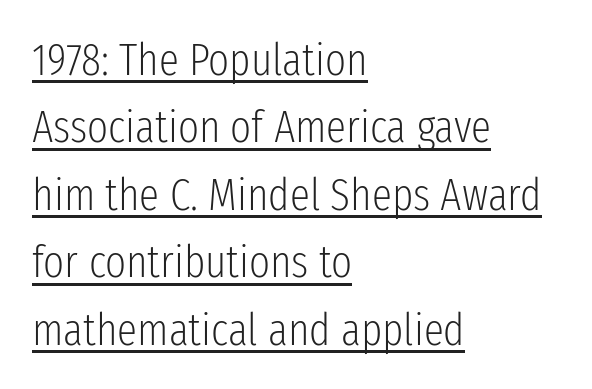
The image shows 45 px light, condensed sans-serif type, upright; set left-aligned, normal line spacing (1.5x), normal letter spacing, underlined; low stroke contrast and a medium x-height.
